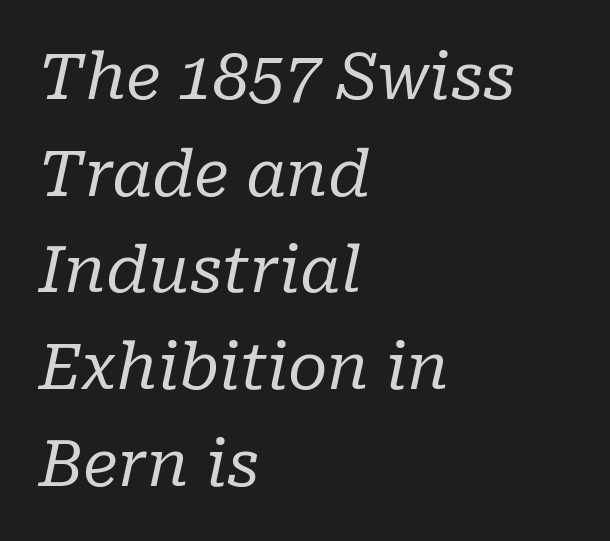
Q: Is the text bold? A: No.
Q: Is the text italic (slanted)? A: Yes, it leans right by about 10 degrees.
Q: Is the typeface a serif or a sans-serif typeface? A: Serif.
Q: Is the text underlined? A: No.
Q: How is the paragraph aligned? A: Left-aligned.
Q: Is the spacing between letters normal or unusually wide? A: Normal.
Q: Is the spacing between lines tight, normal or loose? A: Normal.
Q: Width (condensed, normal, or wide)? A: Normal.
Q: Stroke contrast? A: Low.
Q: x-height? A: Medium.
Q: Monospaced? A: No.
